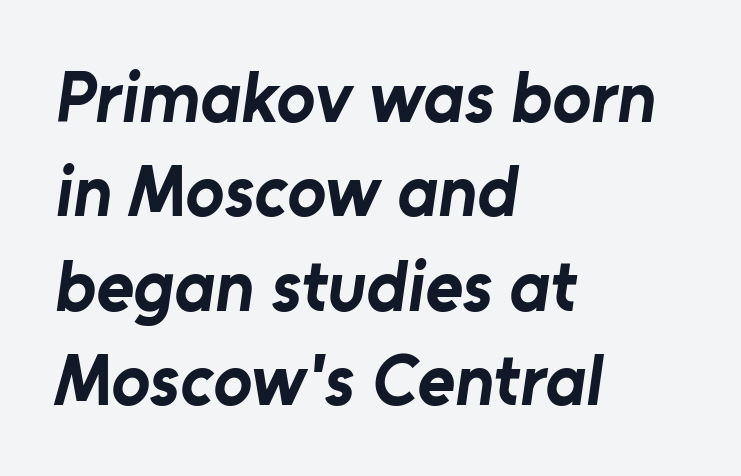
The image shows 72 px bold sans-serif type; set left-aligned, normal line spacing (1.31x), normal letter spacing, not underlined; low stroke contrast and a medium x-height.
